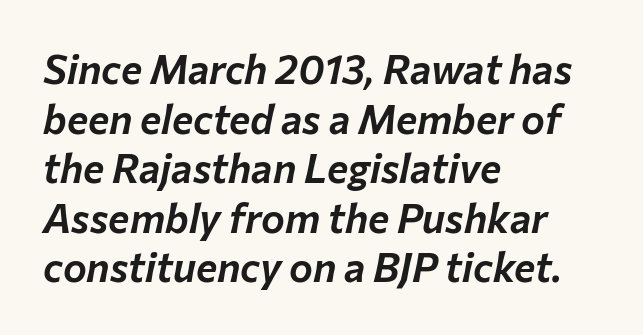
Q: Is the text italic (slanted)? A: Yes, it leans right by about 12 degrees.
Q: Is the text underlined? A: No.
Q: How is the paragraph aligned? A: Left-aligned.
Q: Is the spacing between letters normal or unusually wide? A: Normal.
Q: Width (condensed, normal, or wide)? A: Normal.
Q: Stroke contrast? A: Low.
Q: x-height? A: Medium.
Q: Monospaced? A: No.
